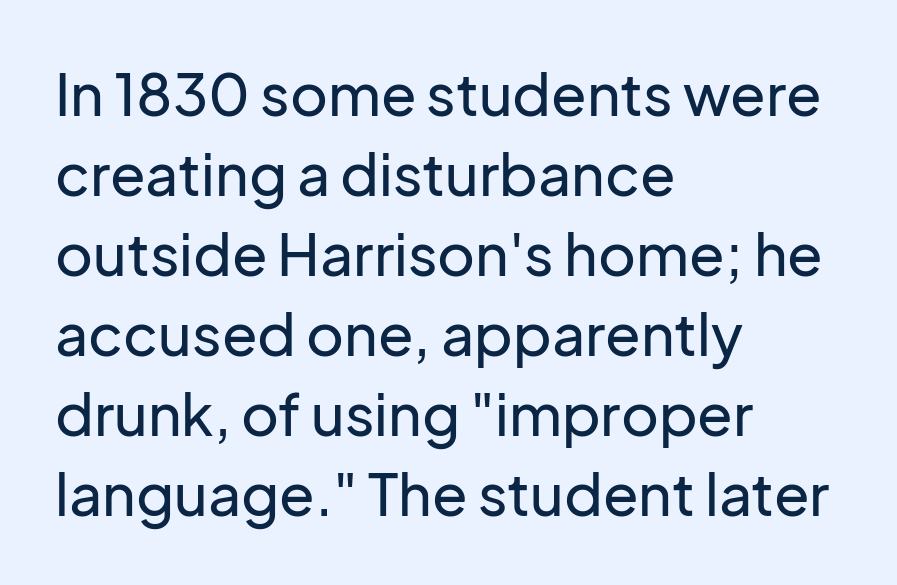
Q: Is the text italic (slanted)? A: No, it is upright.
Q: Is the typeface a serif or a sans-serif typeface? A: Sans-serif.
Q: Is the text underlined? A: No.
Q: How is the paragraph aligned? A: Left-aligned.
Q: Is the spacing between letters normal or unusually wide? A: Normal.
Q: Is the spacing between lines tight, normal or loose? A: Normal.
Q: Width (condensed, normal, or wide)? A: Normal.
Q: Stroke contrast? A: Low.
Q: x-height? A: Medium.
Q: Monospaced? A: No.
